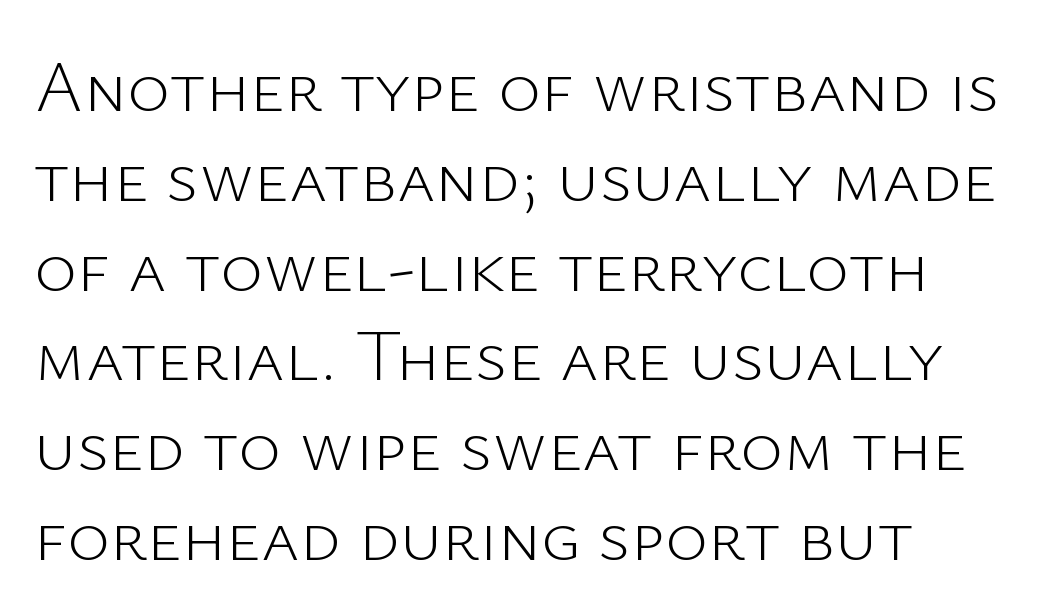
Is the stroke heavy? The answer is a plain regular-or-lighter. This is the regular roman posture of the typeface. Beneath every word, the page is bare. Nobody touched the tracking dial on this one. Is this a fixed-width face? No — the glyphs have proportional, varying widths. Typographically, this falls in the sans-serif category.
